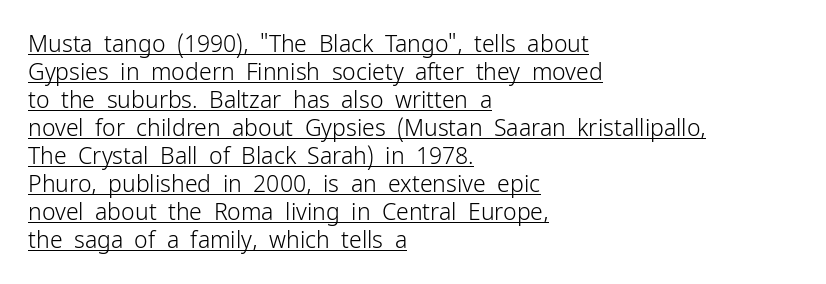
The paragraph has a hard left edge and a soft right edge. Ascenders rise straight up at ninety degrees. The characters are drawn with everyday or finer stroke widths. Glance below the letters and you will spot a drawn line. Between one letter and the next there's only the usual sliver of space.
